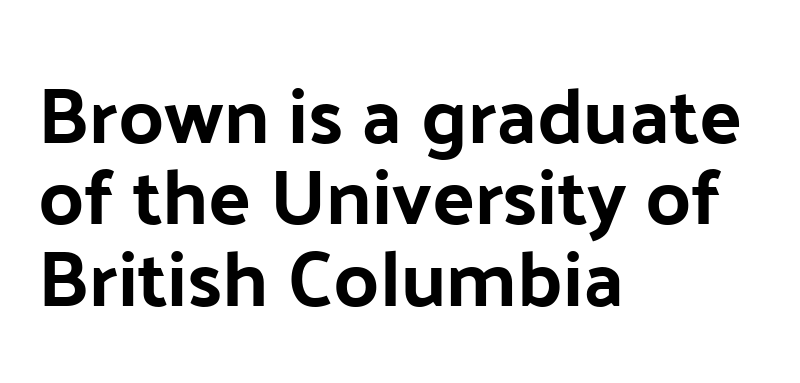
The image shows 79 px sans-serif type, upright; set left-aligned, tight line spacing (1.03x), normal letter spacing, not underlined; low stroke contrast and a medium x-height.
